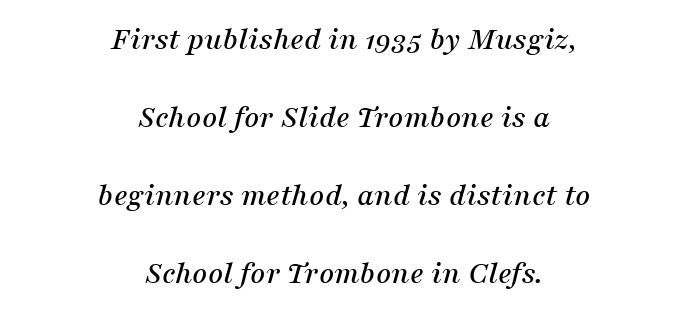
{"serif": "yes", "italic": "yes", "lean": "right", "slant_degrees": 16, "width": "normal", "stroke_contrast": "medium", "x_height": "medium", "monospaced": "no", "underline": "no", "align": "center", "line_spacing": "loose", "line_spacing_ratio": 2.36, "letter_spacing": "normal", "letter_spacing_em": 0.0, "glyph_px": 33}
